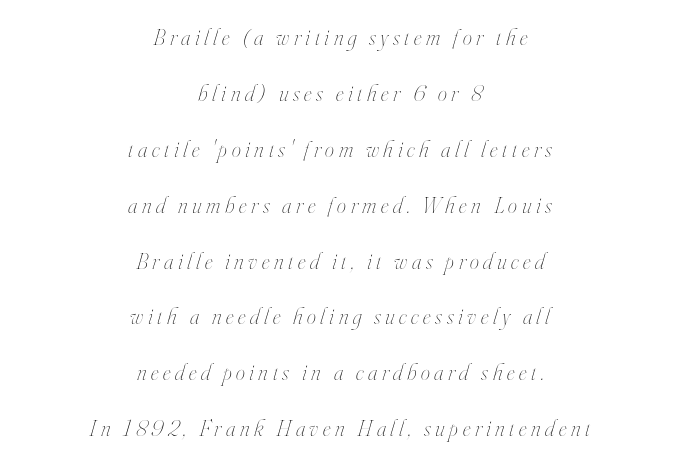
Reading down the column, the eye jumps a long way to each next line. This rendering features lettering with no underline. Is the letter spacing exaggerated? Yes — the characters are pushed far apart. Emphasis-style slanted type is in use. Weight: not bold — regular or lighter.
